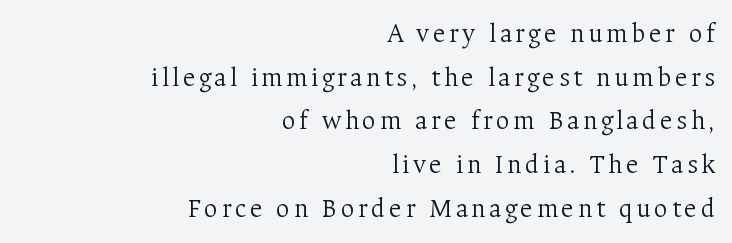
The image shows 27 px text type, upright; set right-aligned, normal line spacing (1.62x), not underlined.
